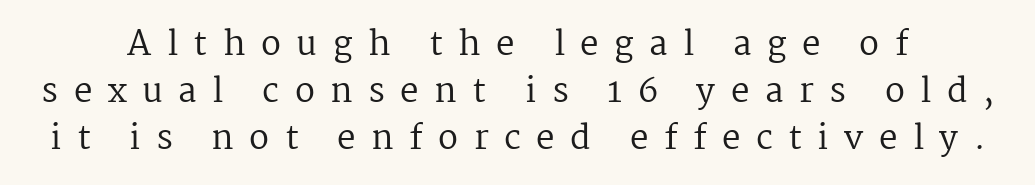
Does the lettering tilt? It doesn't — this is upright. Weight: in the light-to-regular range. The letters carry serifs — small finishing strokes at the ends of their stems. The letters advance in unequal steps, a hallmark of proportional type.
